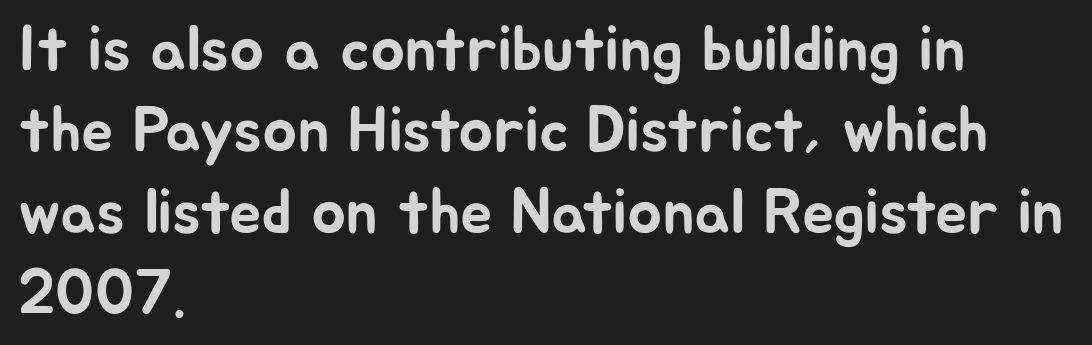
The image shows 64 px sans-serif type, upright; set left-aligned, normal line spacing (1.27x), normal letter spacing, not underlined; low stroke contrast and a medium x-height.
